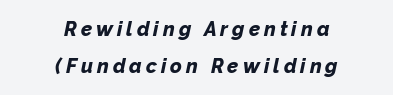
Anything drawn beneath the words? Only blank space. The lines in this sample share a center point and differ in where they start and stop. There's an unmistakable incline to the writing here. Look at the stroke-to-counter ratio: heavy, a bold. This rendering widens character spacing well past its baseline value.
